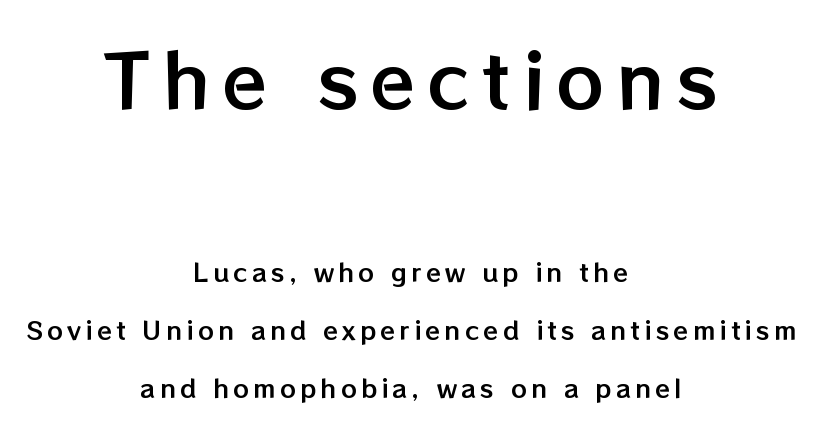
Proportional: the letters do not fall into vertical columns. Ordinary non-slanted type is in use. Bare-footed words on every line. Typesetter's note — upper block bumped up in size, lower block left smaller. Line starts and ends both wander, symmetrically. A typesetter would call this leading open, well beyond the default.
